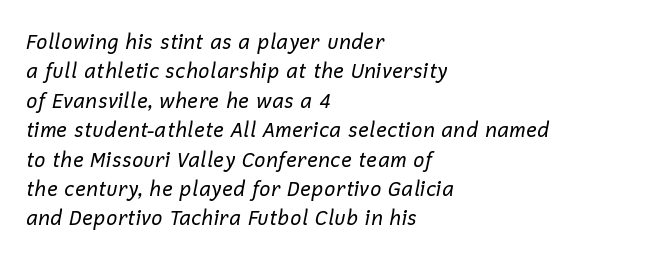
How are the letters spaced? Ordinarily, with no added tracking. Weight: not bold — regular or lighter. Horizontal alignment here is leftward, the default for most running prose. There's an unmistakable incline to the writing here.
